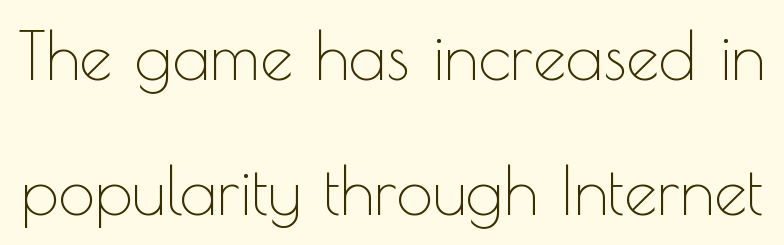
The image shows 66 px thin sans-serif type, upright; set loose line spacing (2.04x), normal letter spacing, not underlined; a small x-height.
